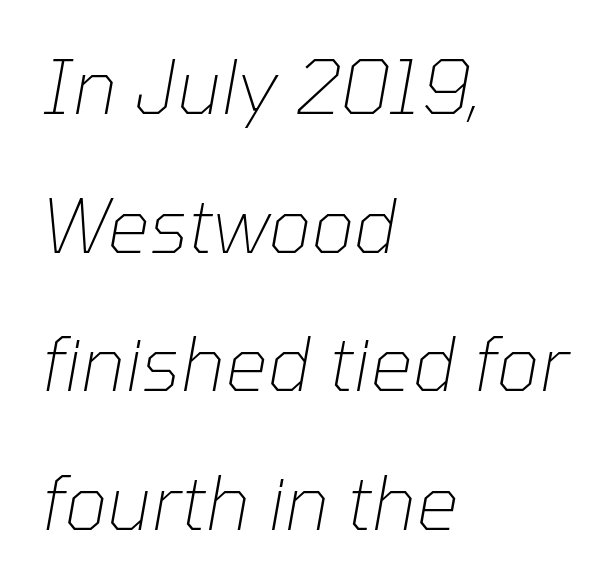
{"italic": "yes", "lean": "right", "slant_degrees": 10, "bold": "no", "weight": "thin", "width": "normal", "stroke_contrast": "low", "x_height": "medium", "monospaced": "no", "underline": "no", "align": "left", "line_spacing_ratio": 1.85, "letter_spacing": "normal", "letter_spacing_em": 0.0, "glyph_px": 75}
